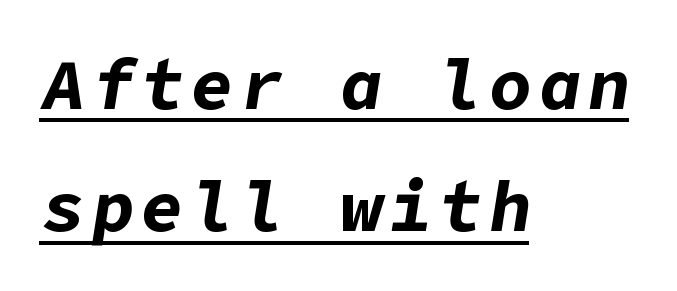
The image shows 71 px bold type, italic (leaning right); set left-aligned, line spacing 1.72x, underlined; low stroke contrast and a medium x-height.
